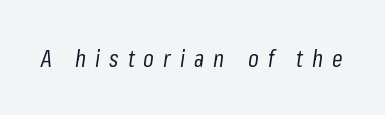
Q: Is the text bold? A: No.
Q: Is the text italic (slanted)? A: Yes, it leans right by about 8 degrees.
Q: Is the text underlined? A: No.
Q: Is the spacing between letters normal or unusually wide? A: Unusually wide.
